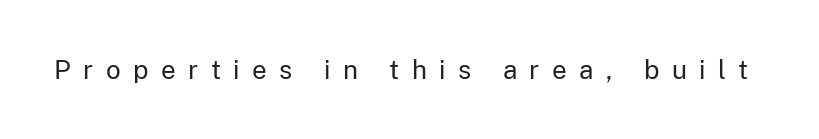
{"italic": "no", "bold": "no", "underline": "no", "letter_spacing": "wide", "letter_spacing_em": 0.48, "glyph_px": 26}
